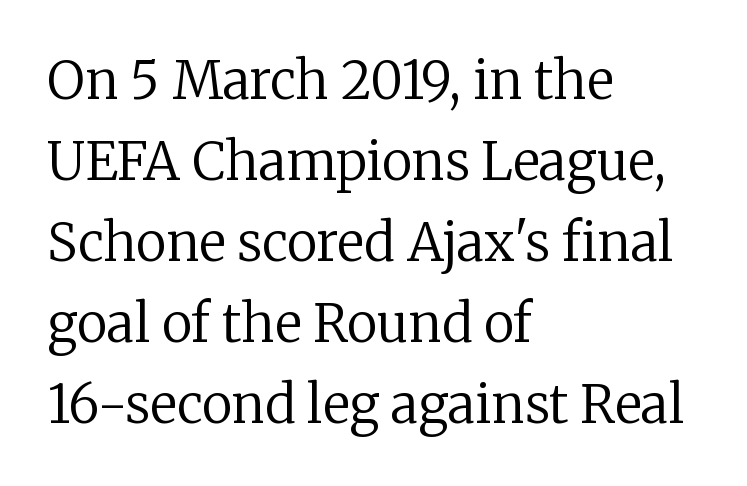
The image shows 52 px regular-weight serif type, upright; set left-aligned, normal line spacing (1.56x), normal letter spacing, not underlined; low stroke contrast and a medium x-height.
